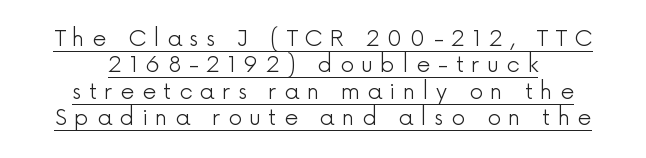
Q: Is the text bold? A: No.
Q: Is the text italic (slanted)? A: No, it is upright.
Q: Is the text underlined? A: Yes.
Q: How is the paragraph aligned? A: Centered.
Q: Is the spacing between letters normal or unusually wide? A: Unusually wide.
